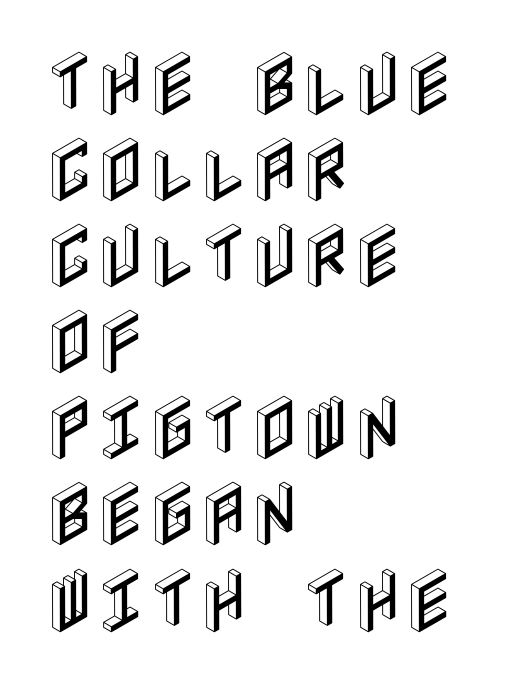
Q: Is the text italic (slanted)? A: No, it is upright.
Q: Is the text underlined? A: No.
Q: How is the paragraph aligned? A: Left-aligned.
Q: Is the spacing between letters normal or unusually wide? A: Normal.
Q: Width (condensed, normal, or wide)? A: Condensed.
Q: x-height? A: Large.
